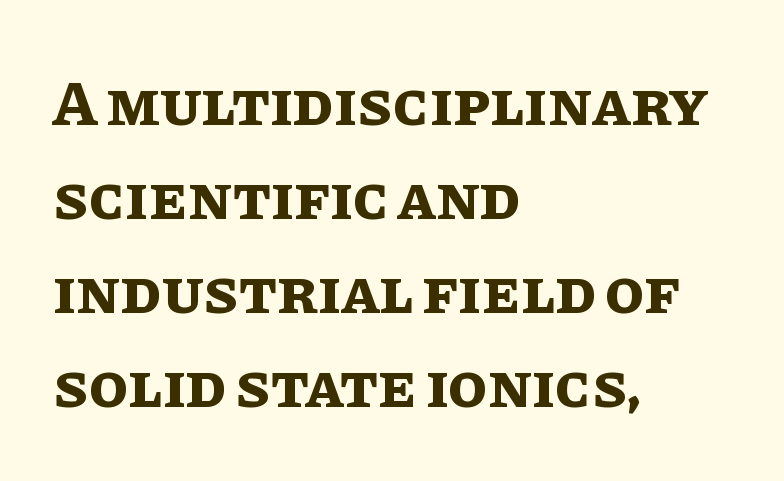
{"italic": "no", "bold": "yes", "weight": "bold", "width": "normal", "stroke_contrast": "low", "x_height": "large", "monospaced": "no", "underline": "no", "align": "left", "line_spacing": "normal", "line_spacing_ratio": 1.47, "letter_spacing": "normal", "letter_spacing_em": 0.0, "glyph_px": 64}
